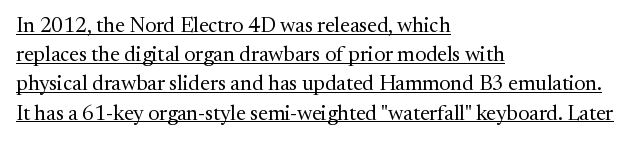
Q: Is the text bold? A: No.
Q: Is the text italic (slanted)? A: No, it is upright.
Q: Is the text underlined? A: Yes.
Q: How is the paragraph aligned? A: Left-aligned.
Q: Is the spacing between letters normal or unusually wide? A: Normal.
Q: Is the spacing between lines tight, normal or loose? A: Normal.
